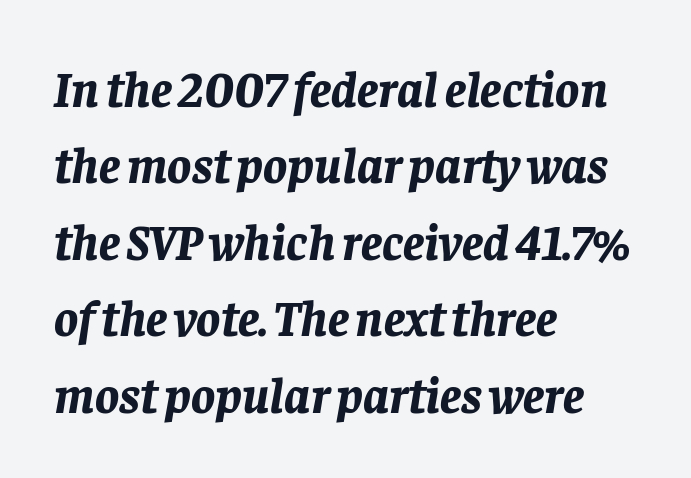
{"italic": "yes", "lean": "right", "slant_degrees": 8, "bold": "yes", "weight": "bold", "width": "normal", "stroke_contrast": "low", "x_height": "large", "monospaced": "no", "underline": "no", "align": "left", "line_spacing": "normal", "line_spacing_ratio": 1.53, "letter_spacing": "normal", "letter_spacing_em": 0.0, "glyph_px": 50}
